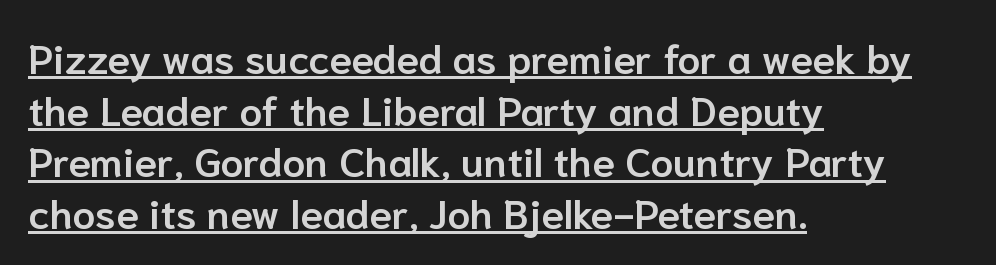
Q: Is the text bold? A: Semi-bold.
Q: Is the text italic (slanted)? A: No, it is upright.
Q: Is the typeface a serif or a sans-serif typeface? A: Sans-serif.
Q: Is the text underlined? A: Yes.
Q: How is the paragraph aligned? A: Left-aligned.
Q: Is the spacing between letters normal or unusually wide? A: Normal.
Q: Is the spacing between lines tight, normal or loose? A: Normal.
Q: Width (condensed, normal, or wide)? A: Normal.
Q: Stroke contrast? A: Low.
Q: x-height? A: Medium.
Q: Monospaced? A: No.
